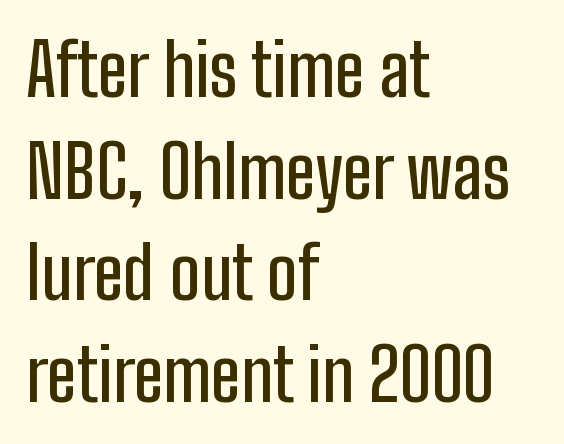
{"serif": "no", "italic": "no", "width": "condensed", "stroke_contrast": "low", "x_height": "medium", "monospaced": "no", "underline": "no", "align": "left", "line_spacing": "normal", "line_spacing_ratio": 1.41, "letter_spacing": "normal", "letter_spacing_em": 0.0, "glyph_px": 72}
